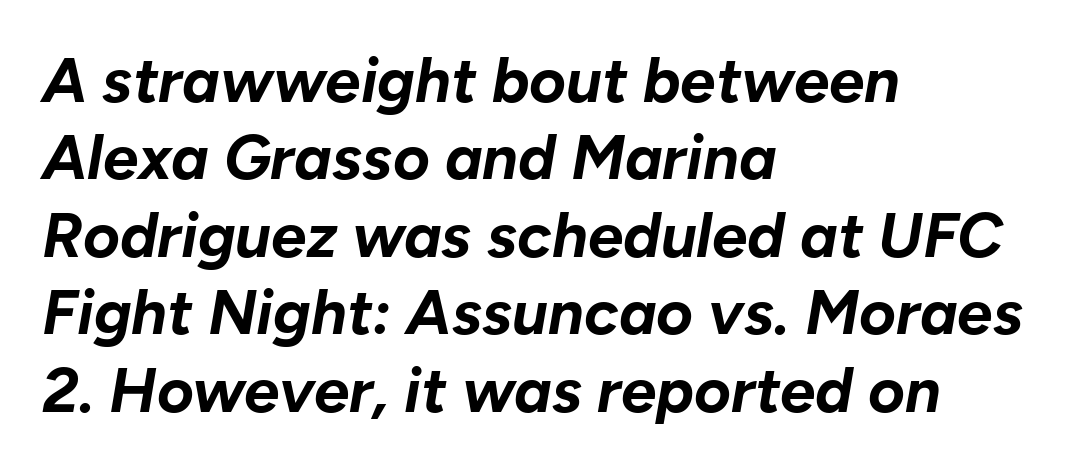
The image shows 63 px bold type, italic (leaning right); set left-aligned, line spacing 1.23x, normal letter spacing, not underlined; low stroke contrast and a medium x-height.
